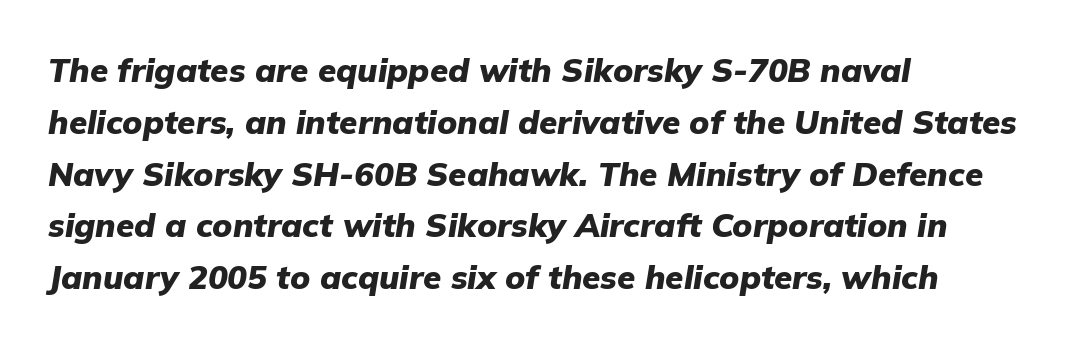
{"italic": "yes", "lean": "right", "slant_degrees": 9, "bold": "yes", "weight": "heavy", "width": "normal", "stroke_contrast": "low", "x_height": "medium", "monospaced": "no", "underline": "no", "align": "left", "line_spacing": "normal", "line_spacing_ratio": 1.57, "letter_spacing": "normal", "letter_spacing_em": 0.0, "glyph_px": 33}
